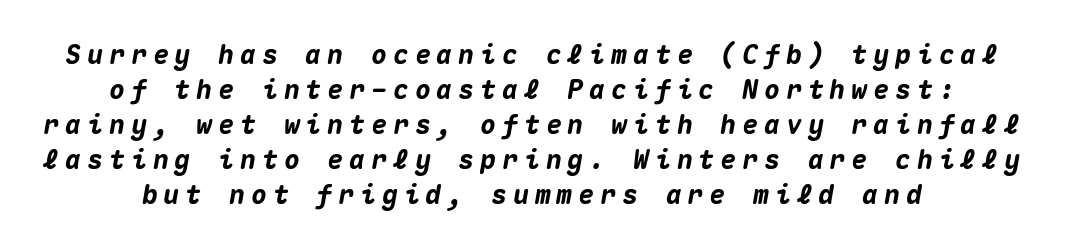
The image shows 26 px bold type, italic (leaning right); set normal line spacing (1.35x), unusually wide letter spacing (+0.24 em), not underlined.
